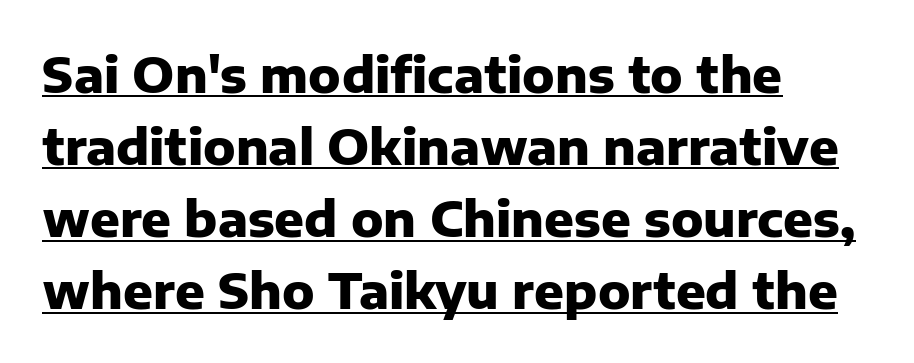
Check where the strokes stop: nothing finishes them off — pure sans. Between one letter and the next there's only the usual sliver of space. Spacing verdict: proportional, widths tailored to each character. Nope, not italic — everything's standing straight.
